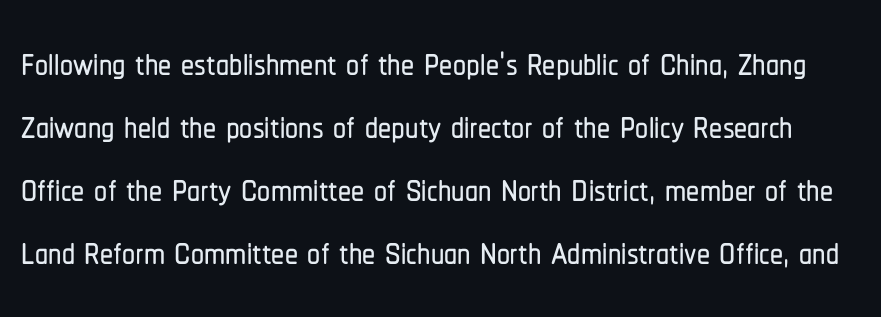
The image shows 52 px condensed sans-serif type, upright; set line spacing 1.21x, normal letter spacing, not underlined; low stroke contrast and a medium x-height.
